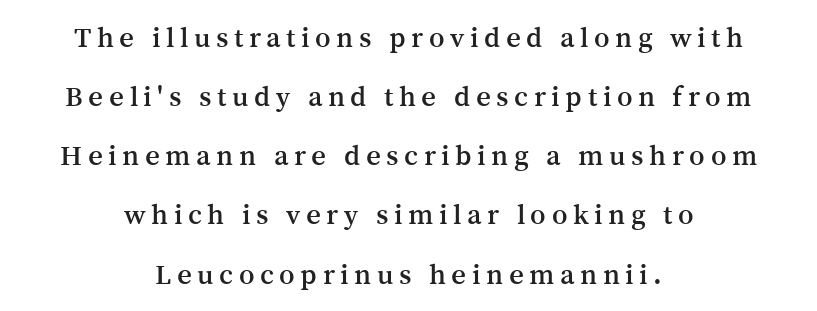
The image shows 29 px serif type, upright; set centered, loose line spacing (2.04x), not underlined; medium stroke contrast and a medium x-height.
